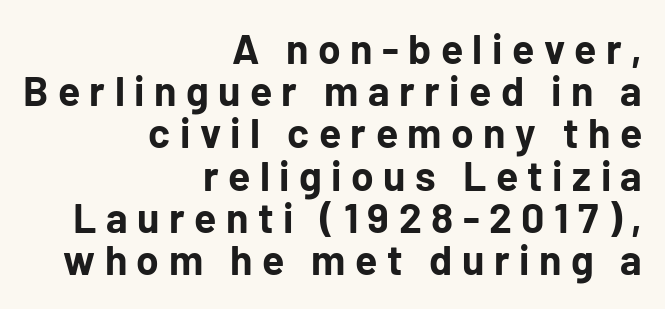
{"serif": "no", "italic": "no", "bold": "yes", "weight": "bold", "width": "normal", "stroke_contrast": "low", "x_height": "medium", "monospaced": "no", "underline": "no", "align": "right", "line_spacing": "tight", "line_spacing_ratio": 1.03, "letter_spacing": "wide", "letter_spacing_em": 0.23, "glyph_px": 41}
